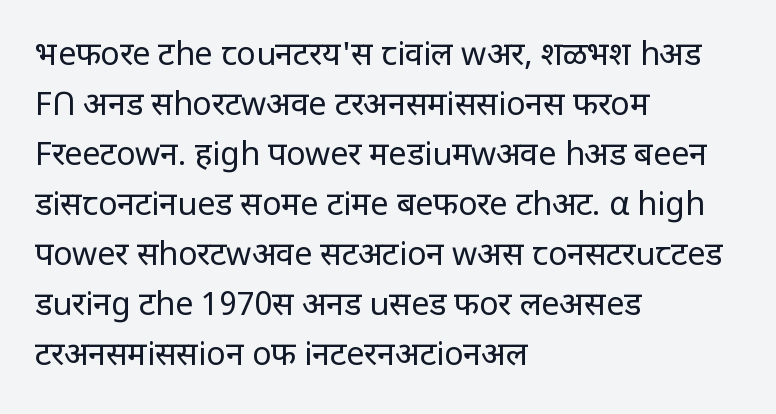
{"serif": "no", "italic": "no", "bold": "no", "weight": "regular", "width": "normal", "stroke_contrast": "low", "x_height": "large", "monospaced": "no", "underline": "no", "align": "left", "line_spacing": "normal", "line_spacing_ratio": 1.56, "letter_spacing": "normal", "letter_spacing_em": 0.0, "glyph_px": 32}
